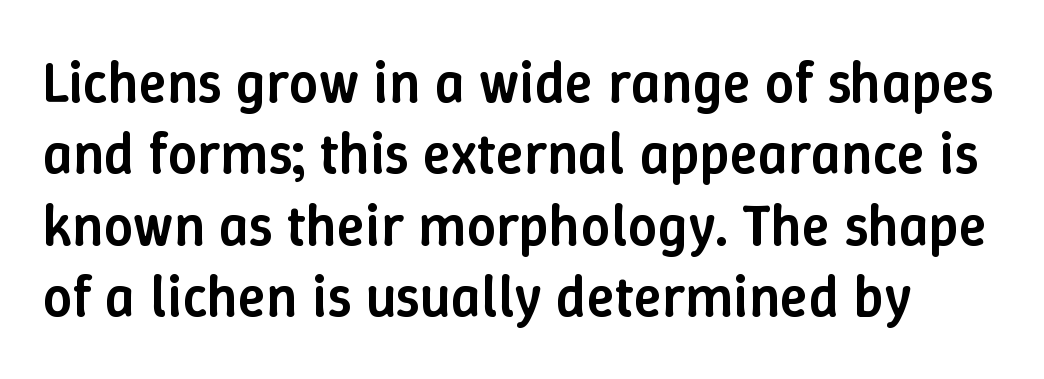
{"italic": "no", "bold": "semi", "weight": "semibold", "width": "normal", "stroke_contrast": "low", "x_height": "medium", "monospaced": "no", "underline": "no", "line_spacing_ratio": 1.23, "letter_spacing": "normal", "letter_spacing_em": 0.0, "glyph_px": 58}
